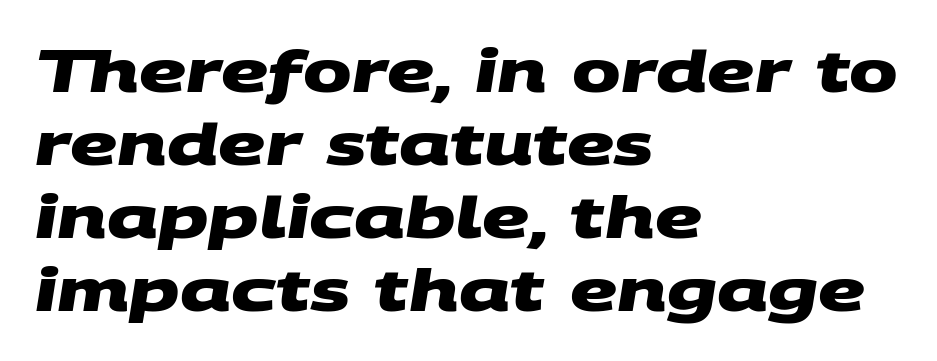
Q: Is the text bold? A: Yes.
Q: Is the typeface a serif or a sans-serif typeface? A: Sans-serif.
Q: Is the text underlined? A: No.
Q: How is the paragraph aligned? A: Left-aligned.
Q: Is the spacing between letters normal or unusually wide? A: Normal.
Q: Is the spacing between lines tight, normal or loose? A: Normal.
Q: Width (condensed, normal, or wide)? A: Wide.
Q: Stroke contrast? A: Medium.
Q: x-height? A: Large.
Q: Monospaced? A: No.
